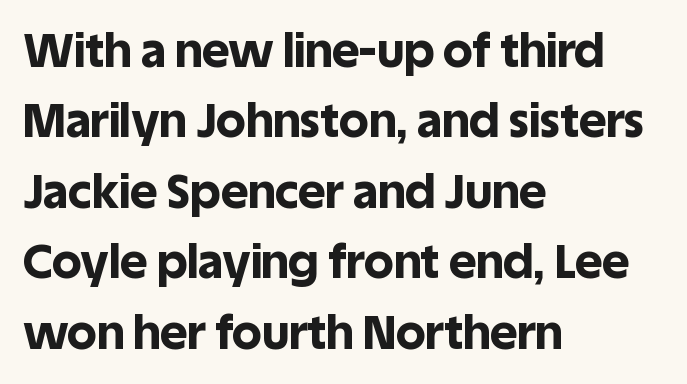
{"serif": "no", "italic": "no", "bold": "yes", "weight": "bold", "width": "normal", "x_height": "large", "monospaced": "no", "underline": "no", "align": "left", "line_spacing": "normal", "line_spacing_ratio": 1.5, "letter_spacing": "normal", "letter_spacing_em": 0.0, "glyph_px": 47}
